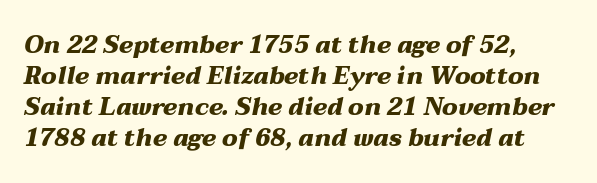
Q: Is the text bold? A: Yes.
Q: Is the text italic (slanted)? A: Yes, it leans right by about 12 degrees.
Q: Is the text underlined? A: No.
Q: How is the paragraph aligned? A: Left-aligned.
Q: Is the spacing between letters normal or unusually wide? A: Normal.
Q: Is the spacing between lines tight, normal or loose? A: Normal.
